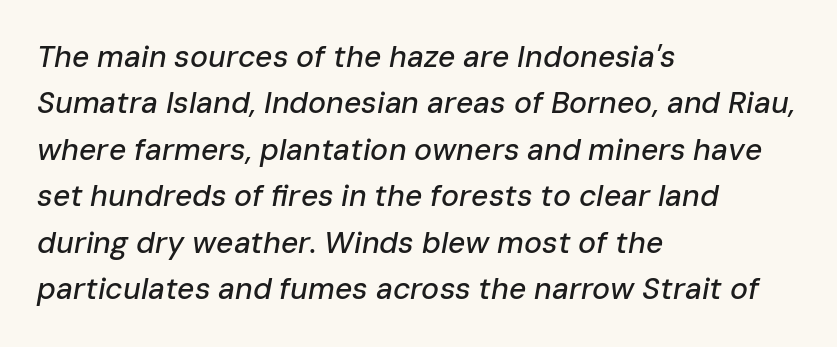
The image shows 30 px text type, italic (leaning right); set left-aligned, normal line spacing (1.55x), normal letter spacing, not underlined; low stroke contrast and a medium x-height.
